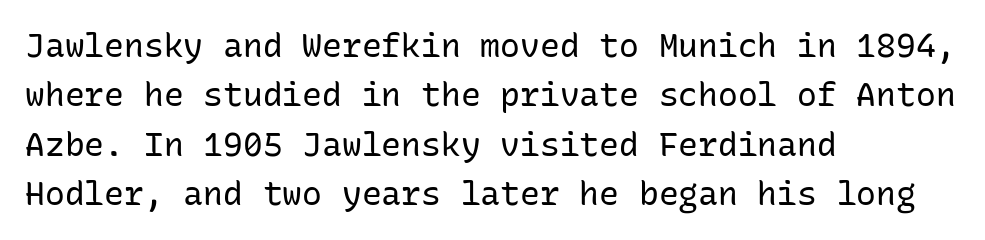
Horizontal alignment here is leftward, the default for most running prose. The letters march in equal steps, a hallmark of fixed-pitch type. The cut favours lightness, reaching ordinary text weight at its darkest. Regarding leading, the lines here are spaced in the standard way. No extra tracking has been applied to these lines. This is roman type, the default non-slanted kind.
